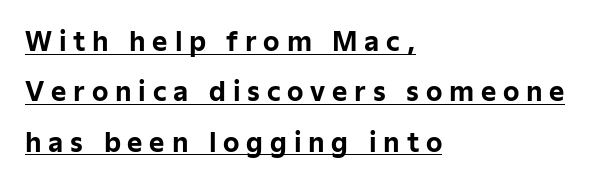
Characters follow at a spacing far wider than the type designer built in. Tall strokes in this sample are plumb rather than angled. Underline: present. The passage shown stacks its lines with a broad gap. Casual observation: everything's shoved over to the left. Students, this is bold: see how much ink each stroke carries.
